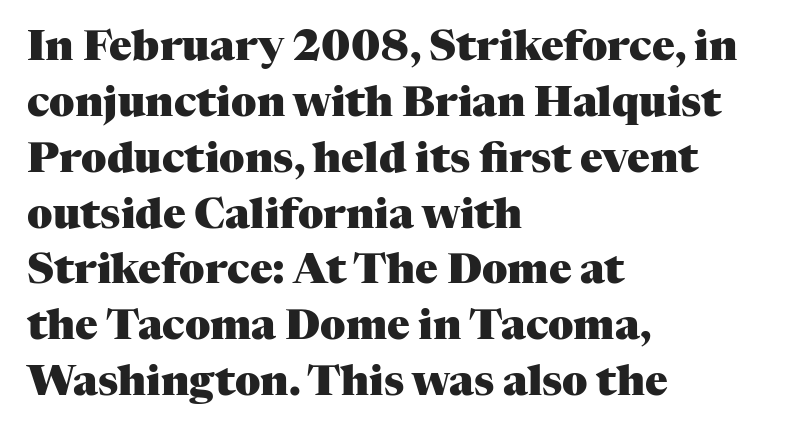
{"serif": "yes", "italic": "no", "bold": "yes", "weight": "heavy", "width": "normal", "stroke_contrast": "medium", "x_height": "medium", "monospaced": "no", "underline": "no", "align": "left", "line_spacing": "normal", "line_spacing_ratio": 1.33, "letter_spacing": "normal", "letter_spacing_em": 0.0, "glyph_px": 42}
